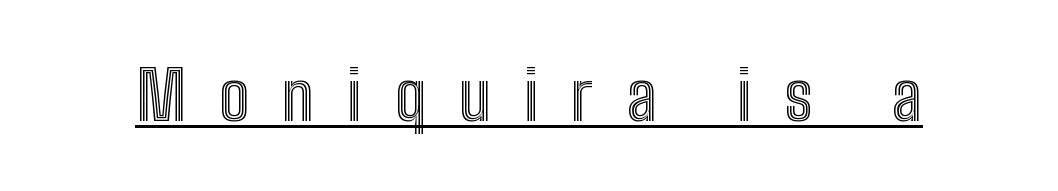
The image shows 67 px condensed type, upright; set unusually wide letter spacing (+0.49 em), underlined; a medium x-height.
